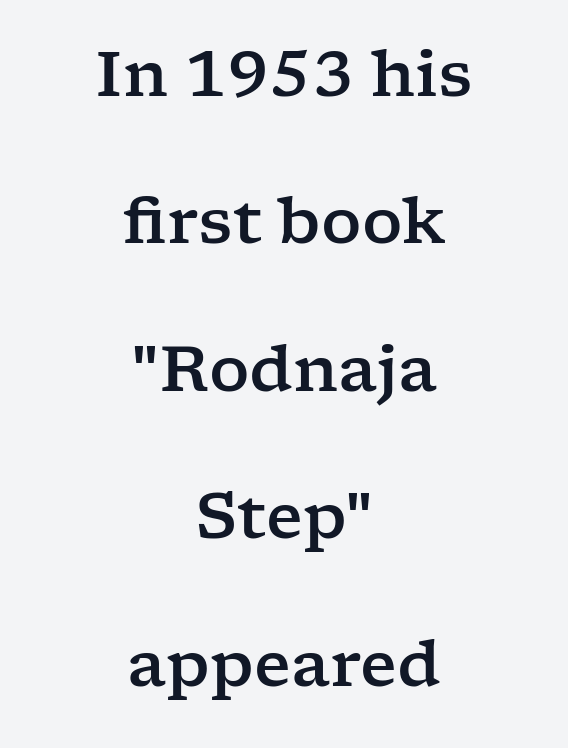
{"serif": "yes", "italic": "no", "width": "wide", "stroke_contrast": "low", "x_height": "medium", "monospaced": "no", "underline": "no", "align": "center", "line_spacing": "loose", "line_spacing_ratio": 2.34, "letter_spacing": "normal", "letter_spacing_em": 0.0, "glyph_px": 63}
